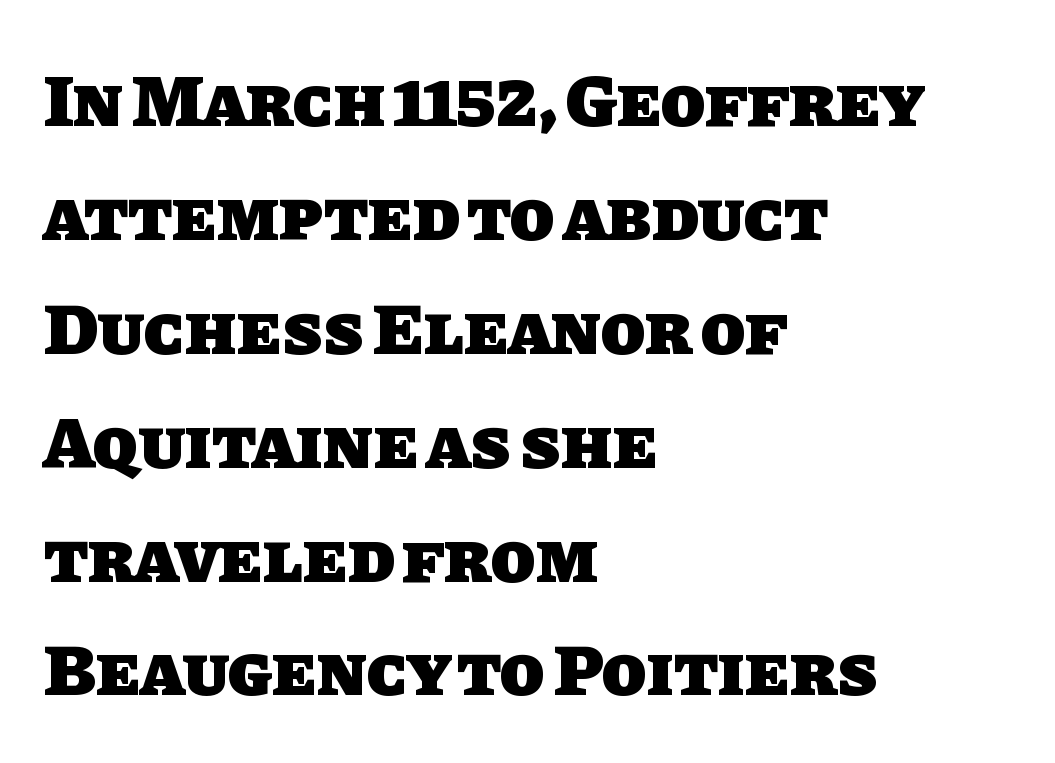
The image shows 73 px heavy sans-serif type; set left-aligned, normal line spacing (1.56x), normal letter spacing, not underlined; low stroke contrast and a large x-height.
